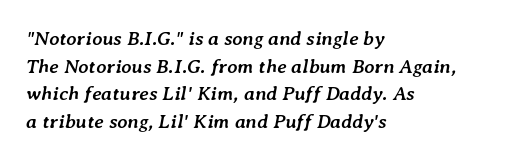
The image shows 20 px bold type, italic (leaning right); set left-aligned, normal line spacing (1.38x), normal letter spacing, not underlined.
